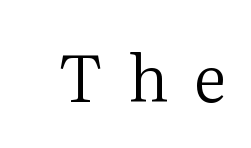
Weight class: somewhere from thin through regular. Glance below the letters and you will spot only blank space. Each letter keeps its own natural width here, so spacing adapts to shape. The tracking reads as deliberately expanded to a designer's eye.
